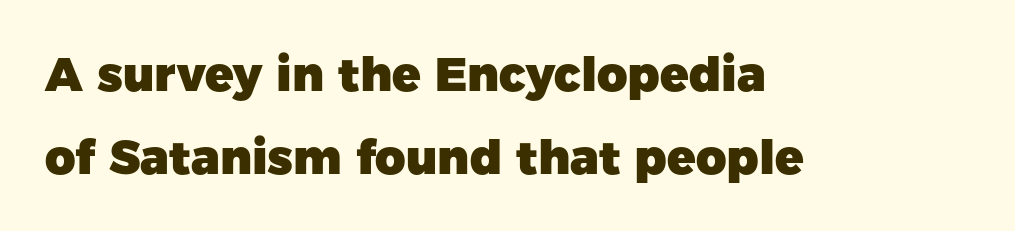
Compared with a centered layout, this one pins lines to the left instead. Is this a fixed-width face? No — the glyphs have proportional, varying widths. The rendering keeps characters at their native spacing. Style check: upright.
